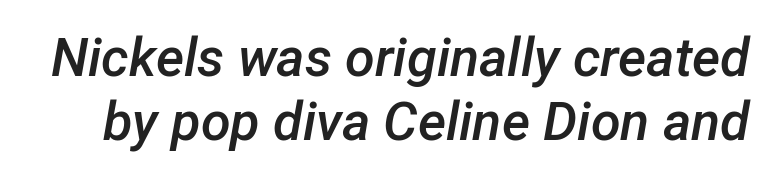
This rendering leaves character spacing at its baseline value. Emphasis-style slanted type is in use. Think of a printed novel: that variable character pitch is what you see here. Bold? Not quite — semibold, heavier than regular but stopping short. Check the space under the baseline: it is left empty.
